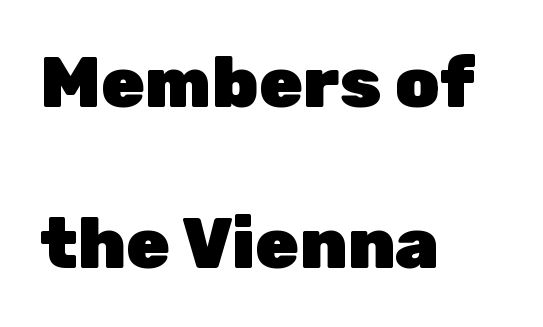
{"serif": "no", "italic": "no", "bold": "yes", "weight": "heavy", "width": "normal", "stroke_contrast": "low", "x_height": "medium", "monospaced": "no", "underline": "no", "align": "left", "line_spacing": "loose", "line_spacing_ratio": 2.27, "letter_spacing": "normal", "letter_spacing_em": 0.0, "glyph_px": 71}
